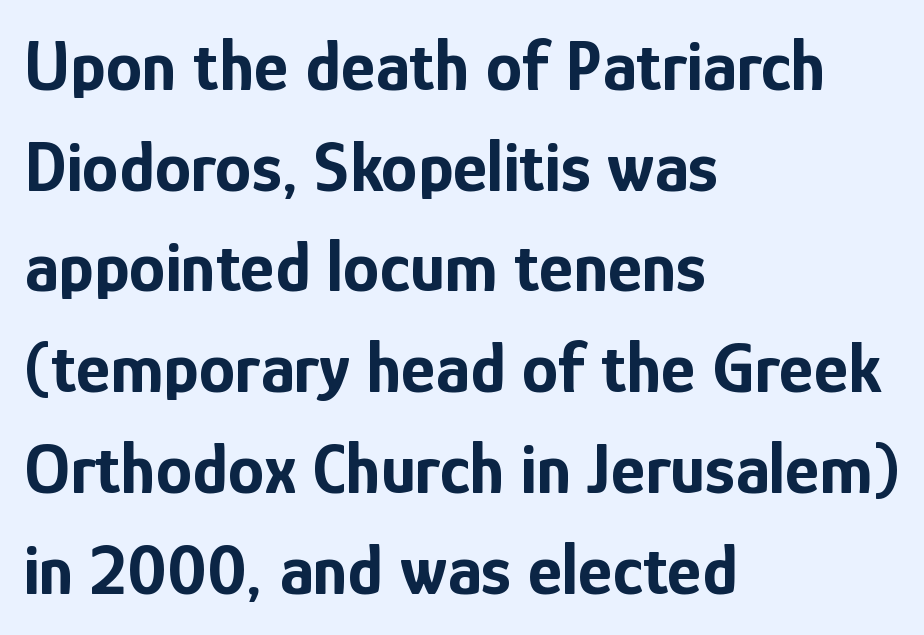
{"serif": "no", "italic": "no", "bold": "yes", "weight": "bold", "width": "condensed", "stroke_contrast": "low", "x_height": "medium", "monospaced": "no", "underline": "no", "align": "left", "line_spacing": "normal", "line_spacing_ratio": 1.38, "letter_spacing": "normal", "letter_spacing_em": 0.0, "glyph_px": 73}
